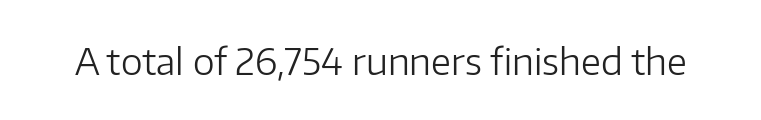
Q: Is the text bold? A: No.
Q: Is the text italic (slanted)? A: No, it is upright.
Q: Is the typeface a serif or a sans-serif typeface? A: Sans-serif.
Q: Is the text underlined? A: No.
Q: Is the spacing between letters normal or unusually wide? A: Normal.
Q: Width (condensed, normal, or wide)? A: Normal.
Q: Stroke contrast? A: Low.
Q: x-height? A: Medium.
Q: Monospaced? A: No.
